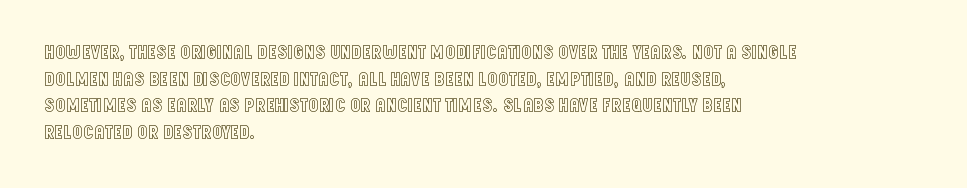
Which margin do the lines hug? The left one — the right edge is uneven. Do the letters lean? They stand straight. Students, note that the glyphs here touch the page at normal intervals. The block of text has a typical density, with ordinary space between rows. Unmarked baselines from the first word to the last.
